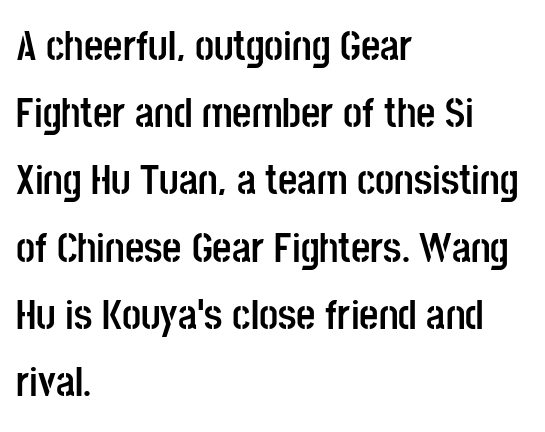
The image shows 42 px semibold, condensed sans-serif type, upright; set left-aligned, normal line spacing (1.6x), normal letter spacing, not underlined; low stroke contrast and a large x-height.
